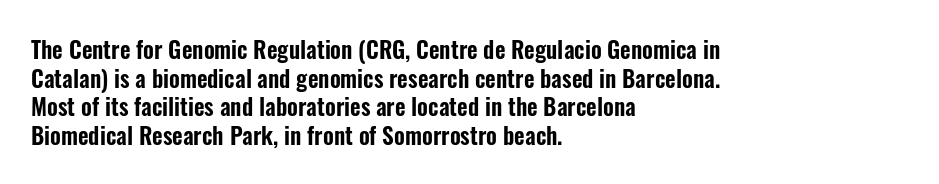
{"italic": "no", "underline": "no", "align": "left", "line_spacing": "normal", "line_spacing_ratio": 1.25, "letter_spacing": "normal", "letter_spacing_em": 0.0, "glyph_px": 23}
